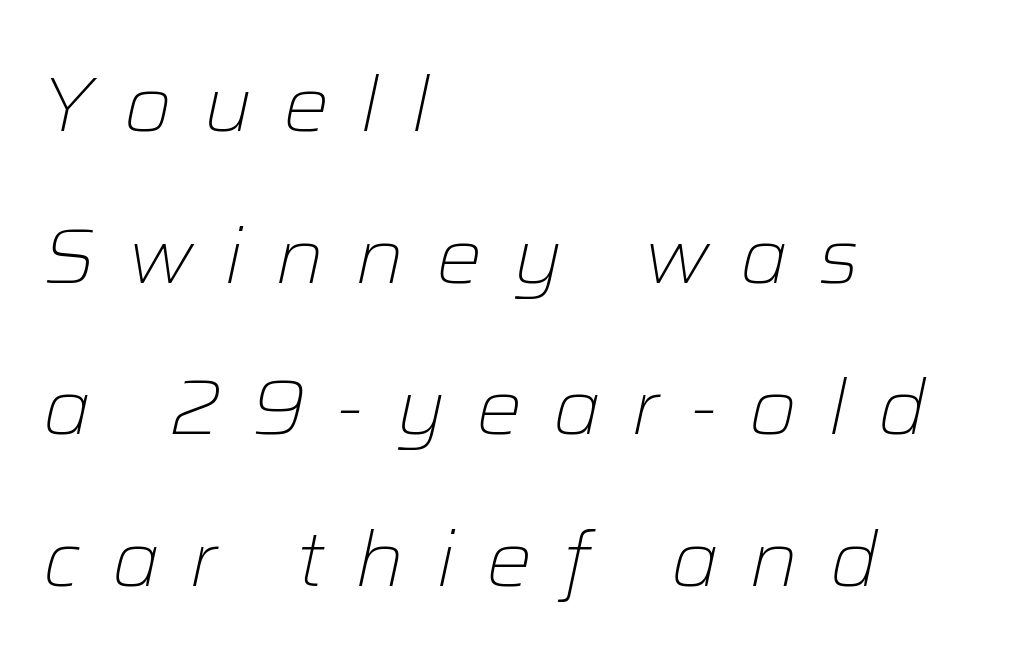
{"italic": "yes", "lean": "right", "slant_degrees": 12, "bold": "no", "weight": "light", "width": "normal", "stroke_contrast": "low", "x_height": "medium", "monospaced": "no", "underline": "no", "align": "left", "line_spacing": "loose", "line_spacing_ratio": 1.97, "letter_spacing": "wide", "letter_spacing_em": 0.4, "glyph_px": 77}
